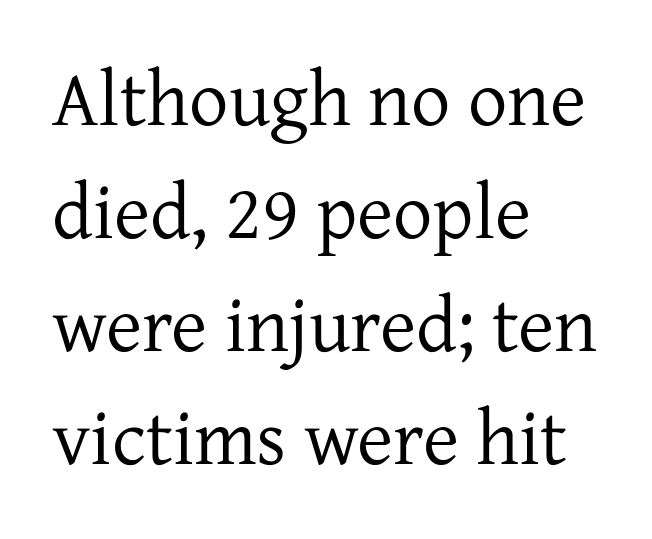
{"serif": "yes", "italic": "no", "bold": "no", "weight": "regular", "width": "normal", "stroke_contrast": "low", "x_height": "medium", "monospaced": "no", "underline": "no", "align": "left", "line_spacing": "normal", "line_spacing_ratio": 1.45, "letter_spacing": "normal", "letter_spacing_em": 0.0, "glyph_px": 78}
